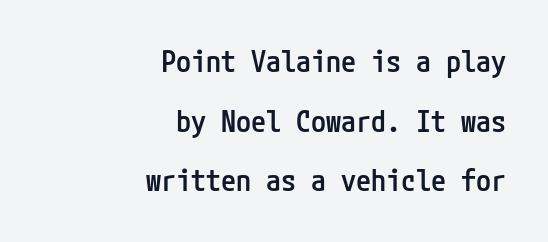
Ascenders rise straight up at ninety degrees. A typesetter would call this zero additional tracking. Any mark beneath the type? The region is blank. Emphasis by weight is partial: semibold. The face used here is a sans, in the tradition of grotesques and geometrics.
